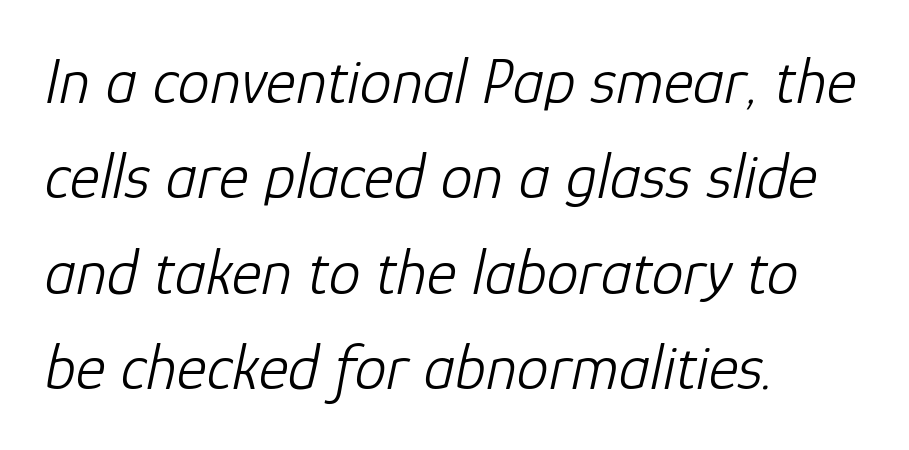
Each line starts at the same left margin while the right side varies. The passage shown stacks its lines at a standard gap. Observe the ordinary spacing: letters are neighbours, not strangers. The axis of the letterforms is tilted away from vertical.
